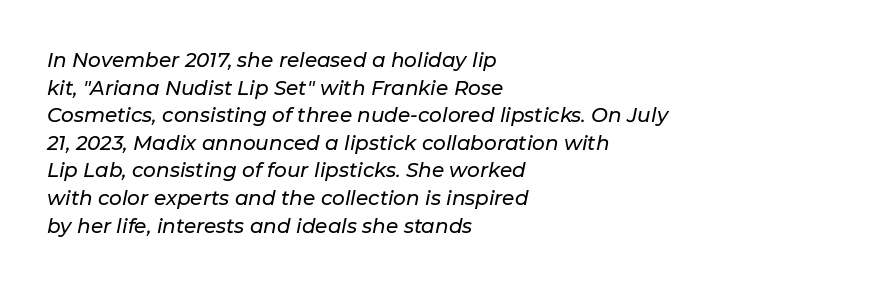
Q: Is the text italic (slanted)? A: Yes, it leans right by about 11 degrees.
Q: Is the text underlined? A: No.
Q: How is the paragraph aligned? A: Left-aligned.
Q: Is the spacing between letters normal or unusually wide? A: Normal.
Q: Is the spacing between lines tight, normal or loose? A: Normal.
